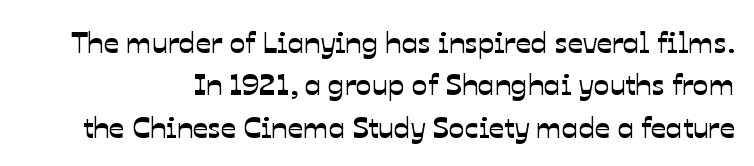
Just letters on the line, the space beneath them empty. Is the letter spacing exaggerated? No — it looks like the ordinary default. Think of a printed novel: that variable character pitch is what you see here. The leading is moderate, giving the passage an even texture. Nope, no serifs anywhere on these letters.
